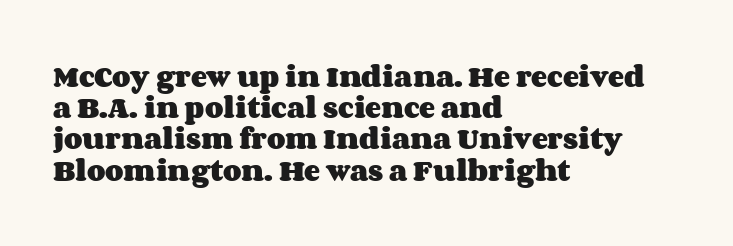
The image shows 24 px bold type, upright; set left-aligned, normal line spacing (1.3x), normal letter spacing, not underlined.
